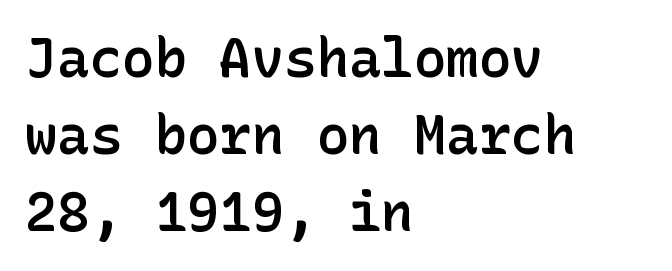
The image shows 54 px semibold sans-serif type, upright; set left-aligned, normal line spacing (1.43x), normal letter spacing, not underlined; low stroke contrast and a medium x-height.
